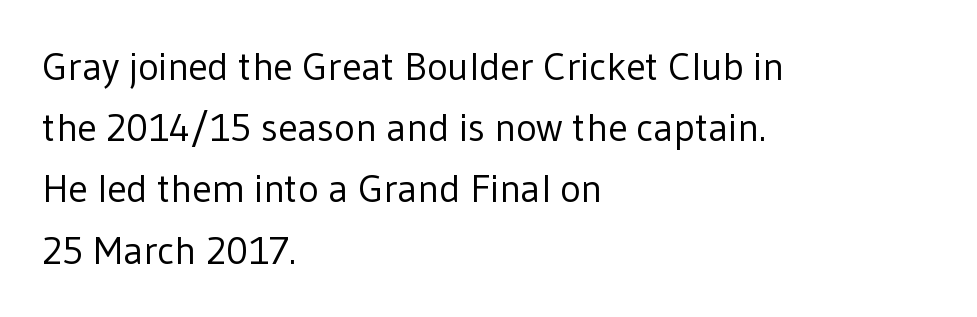
Here the designer chose a conventional face with non-uniform glyph widths. The letterforms sit shoulder to shoulder at normal distance. Grotesque or geometric, the face here clearly has no serifs. Short and long lines alike share a common starting point at left. Plain, unruled lines of type. The font's upright variant was chosen for this text.
